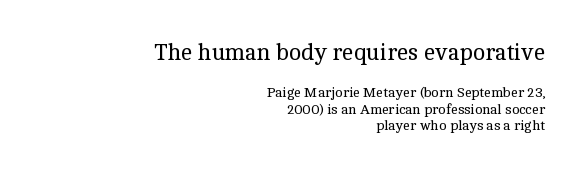
{"italic": "no", "bold": "no", "underline": "no", "align": "right", "line_spacing_ratio": 1.17, "letter_spacing": "normal", "letter_spacing_em": 0.0, "larger_block": "first", "size_ratio": 1.64, "glyph_px": 23}
